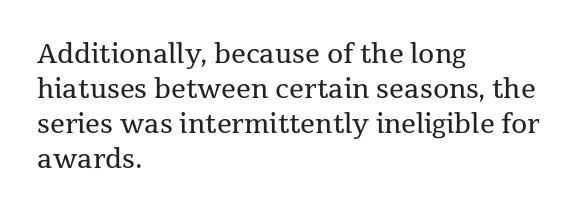
How are the letters spaced? Ordinarily, with no added tracking. Has an underline been added? It has not. Honestly, the row spacing looks completely unremarkable. The font is comparable to plain body text, perhaps lighter. Visually the block forms a straight wall on the left and a jagged coastline on the right.
